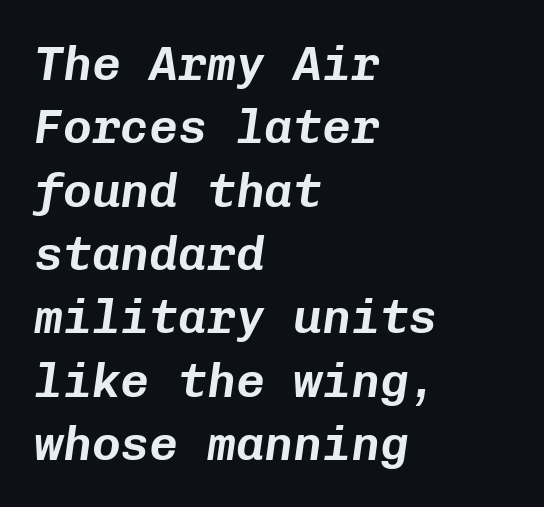
The image shows 48 px text type, italic (leaning right), monospaced; set left-aligned, normal line spacing (1.32x), normal letter spacing, not underlined; low stroke contrast and a medium x-height.
